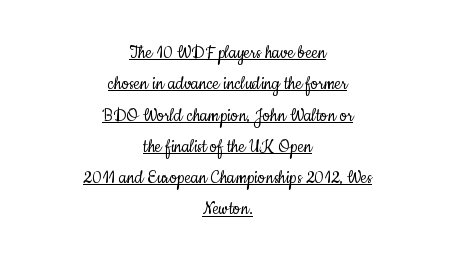
{"bold": "no", "underline": "yes", "align": "center", "line_spacing": "normal", "line_spacing_ratio": 1.49, "letter_spacing": "normal", "letter_spacing_em": 0.0, "glyph_px": 21}
